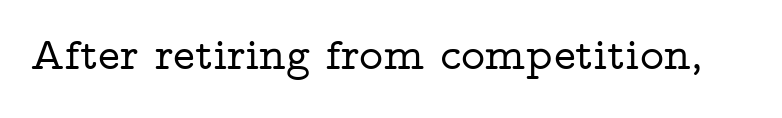
{"serif": "yes", "italic": "no", "width": "wide", "stroke_contrast": "low", "x_height": "medium", "monospaced": "no", "underline": "no", "letter_spacing": "normal", "letter_spacing_em": 0.0, "glyph_px": 46}
